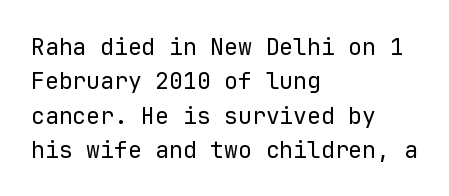
{"italic": "no", "bold": "no", "underline": "no", "align": "left", "line_spacing": "normal", "line_spacing_ratio": 1.49, "letter_spacing": "normal", "letter_spacing_em": 0.0, "glyph_px": 23}
